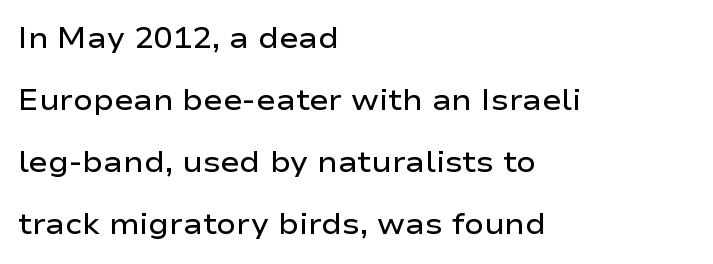
Note the varied advance widths — an 'i' is clearly narrower than an 'm'. Characters follow at the spacing the type designer built in. The letters stand upright; this is a roman face. Descender tails drop into unmarked territory. Each line starts at the same left margin while the right side varies.
